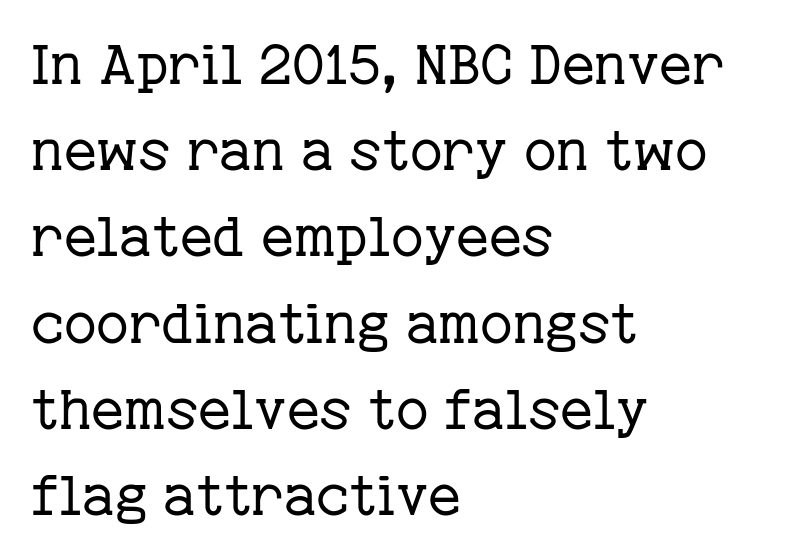
{"serif": "yes", "italic": "no", "bold": "no", "weight": "regular", "width": "normal", "stroke_contrast": "low", "x_height": "medium", "monospaced": "no", "underline": "no", "align": "left", "line_spacing": "normal", "line_spacing_ratio": 1.54, "letter_spacing": "normal", "letter_spacing_em": 0.0, "glyph_px": 56}
